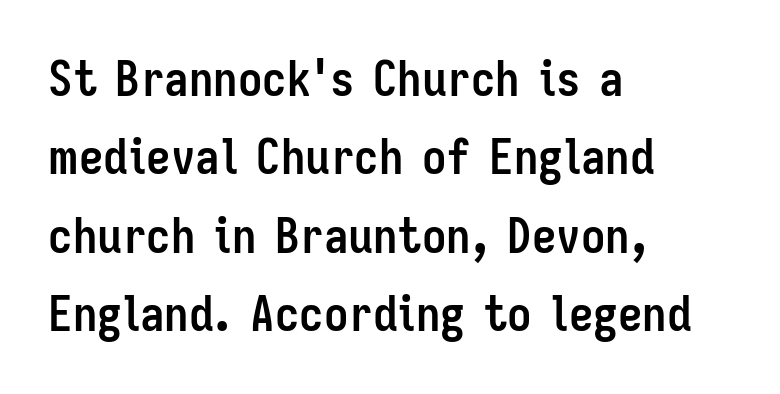
{"serif": "no", "italic": "no", "bold": "yes", "weight": "semibold", "width": "condensed", "stroke_contrast": "low", "x_height": "medium", "monospaced": "no", "underline": "no", "align": "left", "line_spacing": "normal", "line_spacing_ratio": 1.6, "letter_spacing": "normal", "letter_spacing_em": 0.0, "glyph_px": 49}
